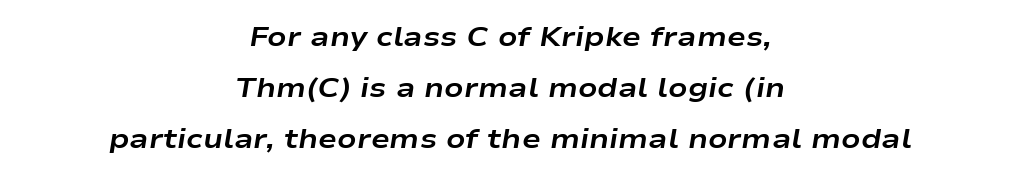
{"italic": "yes", "lean": "right", "slant_degrees": 9, "bold": "yes", "weight": "bold", "width": "wide", "stroke_contrast": "low", "x_height": "medium", "monospaced": "no", "underline": "no", "align": "center", "line_spacing_ratio": 1.82, "letter_spacing": "normal", "letter_spacing_em": 0.0, "glyph_px": 28}
